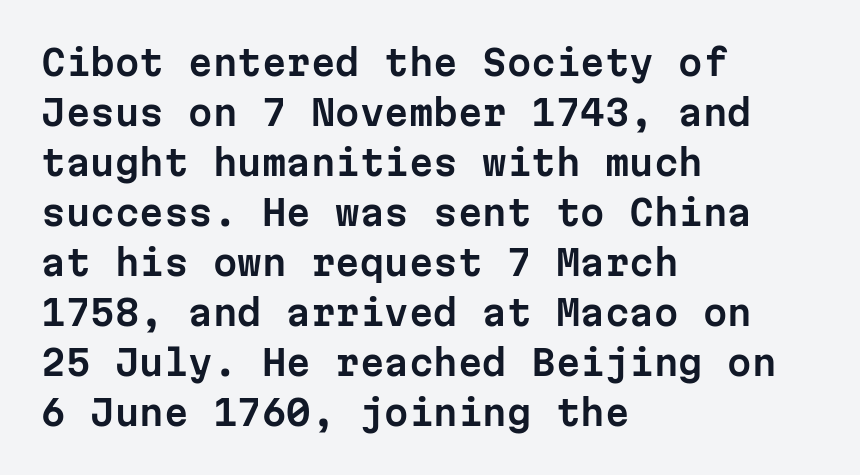
Q: Is the text italic (slanted)? A: No, it is upright.
Q: Is the typeface a serif or a sans-serif typeface? A: Sans-serif.
Q: Is the text underlined? A: No.
Q: How is the paragraph aligned? A: Left-aligned.
Q: Is the spacing between letters normal or unusually wide? A: Normal.
Q: Is the spacing between lines tight, normal or loose? A: Normal.
Q: Width (condensed, normal, or wide)? A: Normal.
Q: Stroke contrast? A: Low.
Q: x-height? A: Medium.
Q: Monospaced? A: Yes.
